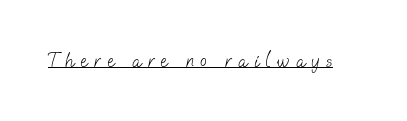
Q: Is the text bold? A: No.
Q: Is the text underlined? A: Yes.
Q: Is the spacing between letters normal or unusually wide? A: Unusually wide.
